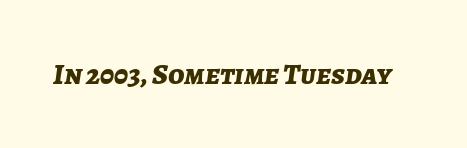
No word sits above an underline. Note the varied advance widths — an 'i' is clearly narrower than an 'm'. If you drew a line through each stem, it would be angled. What stands out about the letter spacing? Nothing — it is the standard amount. Look at the stroke-to-counter ratio: heavy, a bold.
